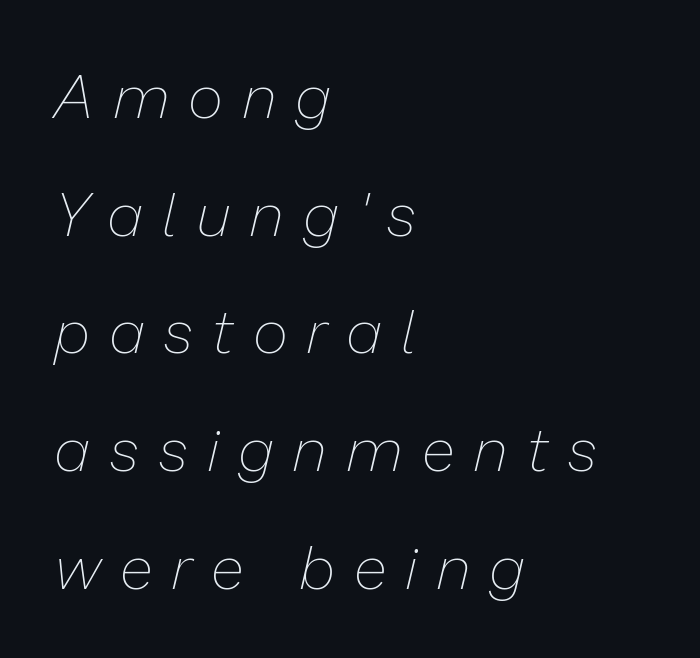
{"italic": "yes", "lean": "right", "slant_degrees": 13, "bold": "no", "weight": "thin", "width": "normal", "stroke_contrast": "low", "x_height": "medium", "monospaced": "no", "underline": "no", "align": "left", "line_spacing": "loose", "line_spacing_ratio": 1.93, "letter_spacing": "wide", "letter_spacing_em": 0.34, "glyph_px": 61}
